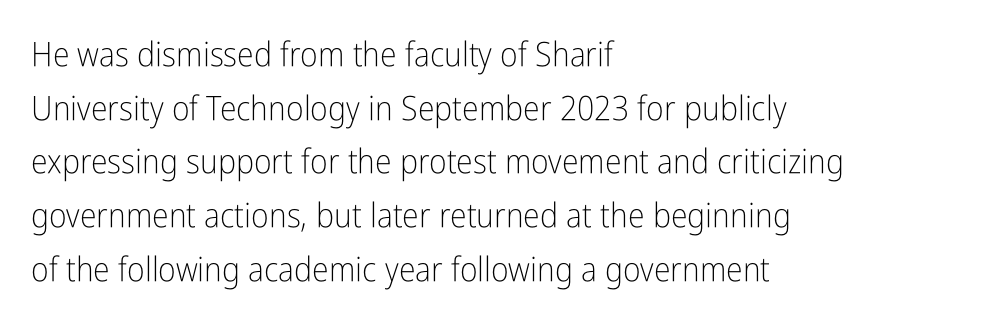
{"serif": "no", "italic": "no", "bold": "no", "weight": "light", "width": "condensed", "stroke_contrast": "low", "x_height": "medium", "monospaced": "no", "underline": "no", "align": "left", "line_spacing": "normal", "line_spacing_ratio": 1.58, "letter_spacing": "normal", "letter_spacing_em": 0.0, "glyph_px": 34}
